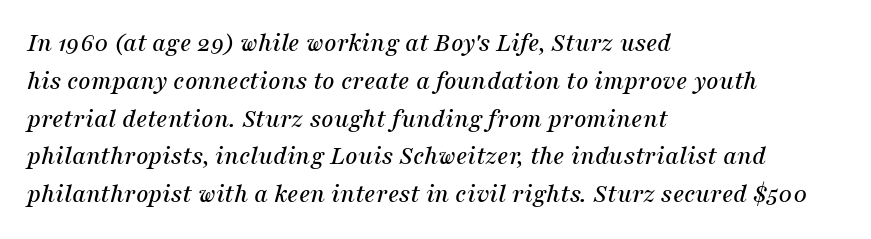
{"italic": "yes", "lean": "right", "slant_degrees": 16, "underline": "no", "align": "left", "line_spacing": "normal", "line_spacing_ratio": 1.4, "letter_spacing": "normal", "letter_spacing_em": 0.0, "glyph_px": 27}
